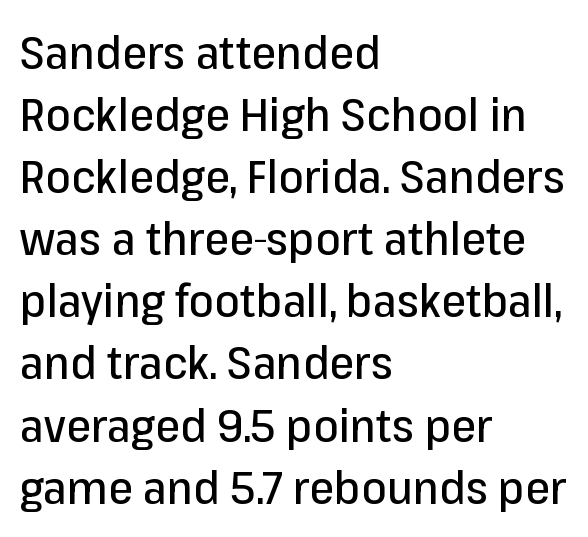
{"serif": "no", "italic": "no", "width": "normal", "stroke_contrast": "low", "x_height": "medium", "monospaced": "no", "underline": "no", "align": "left", "line_spacing": "normal", "line_spacing_ratio": 1.38, "letter_spacing": "normal", "letter_spacing_em": 0.0, "glyph_px": 45}
